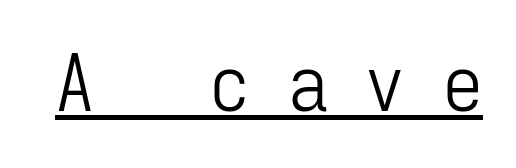
{"serif": "no", "italic": "no", "bold": "no", "weight": "light", "width": "condensed", "stroke_contrast": "low", "x_height": "medium", "monospaced": "yes", "underline": "yes", "letter_spacing": "wide", "letter_spacing_em": 0.48, "glyph_px": 79}
